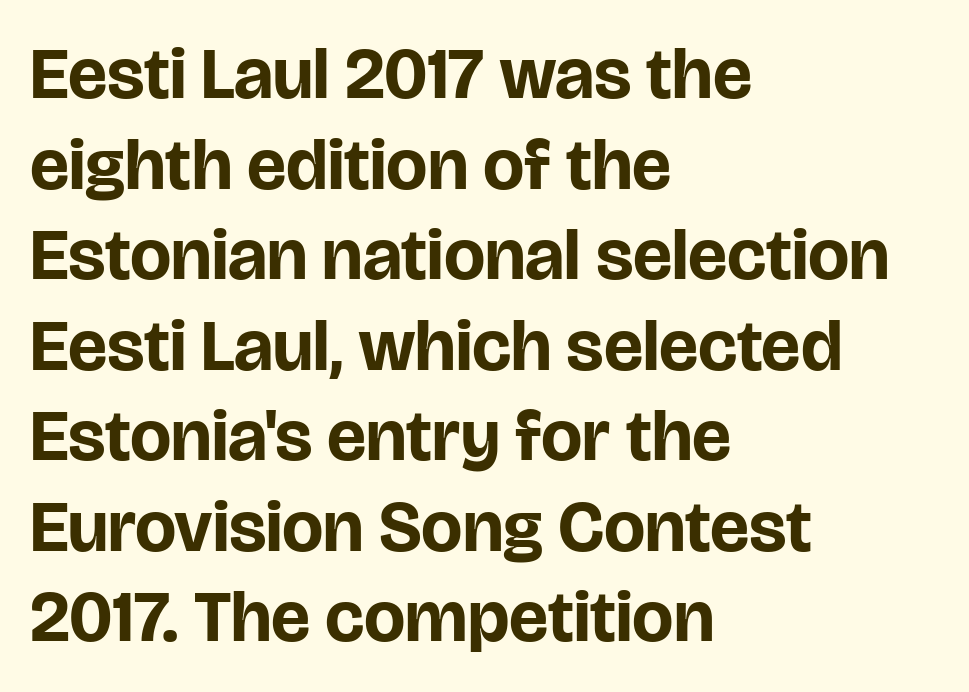
The image shows 73 px bold sans-serif type, upright; set left-aligned, line spacing 1.24x, normal letter spacing, not underlined; low stroke contrast and a large x-height.
